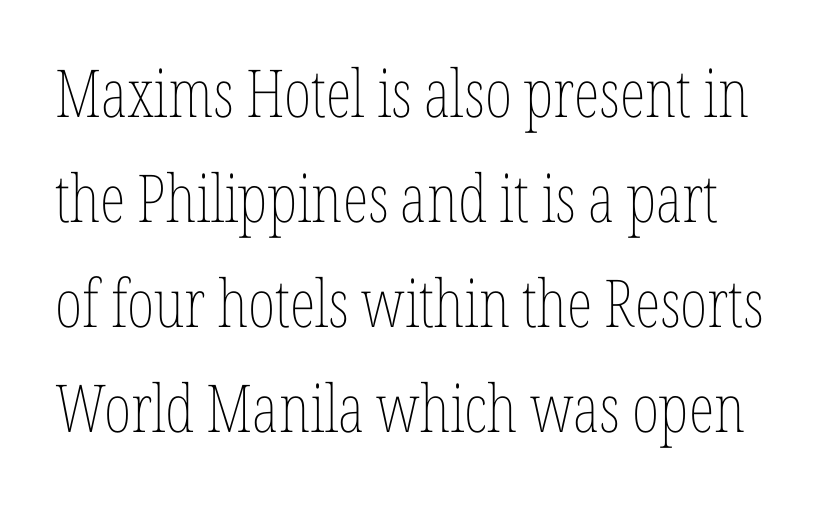
Q: Is the text bold? A: No.
Q: Is the text italic (slanted)? A: No, it is upright.
Q: Is the text underlined? A: No.
Q: Is the spacing between letters normal or unusually wide? A: Normal.
Q: Is the spacing between lines tight, normal or loose? A: Normal.
Q: Width (condensed, normal, or wide)? A: Condensed.
Q: Stroke contrast? A: Low.
Q: x-height? A: Medium.
Q: Monospaced? A: No.
